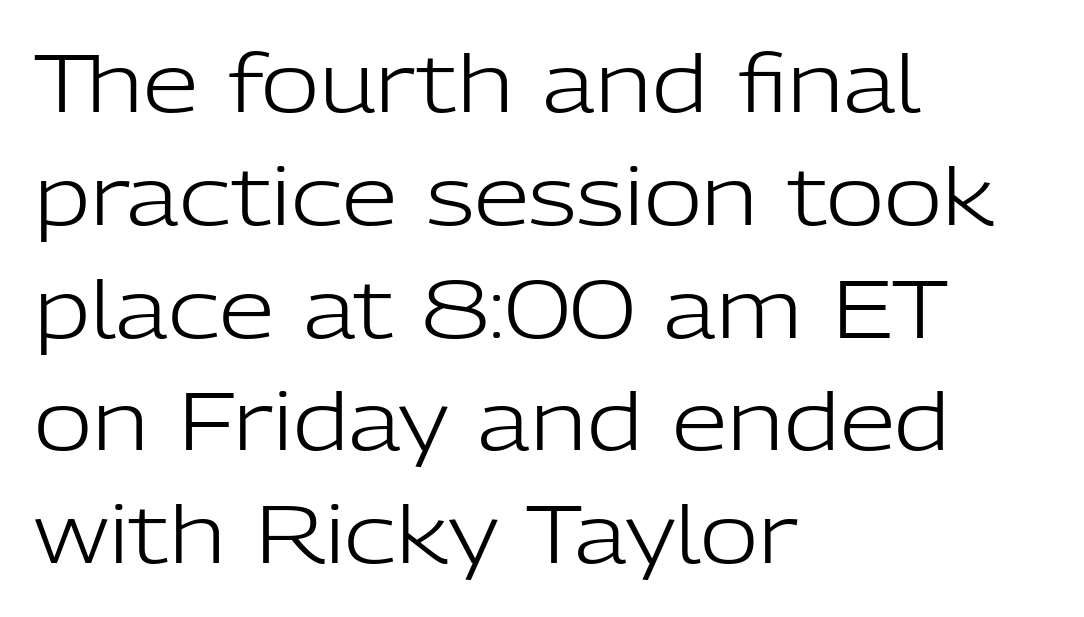
Letters rest on an invisible, unmarked baseline. A normal amount of white space separates one row of letters from the next. Caption: standard tracking, unaltered. Heaviness? Minimal to ordinary, like unemphasized prose. The axis of the letterforms is exactly vertical.
